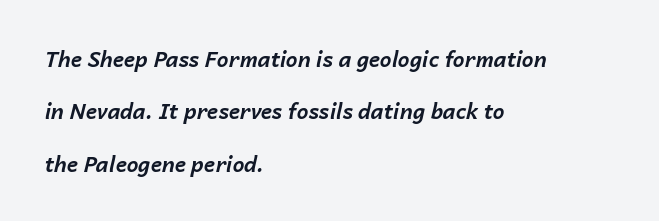
The image shows 21 px bold type, italic (leaning right); set left-aligned, loose line spacing (2.5x), normal letter spacing, not underlined.
